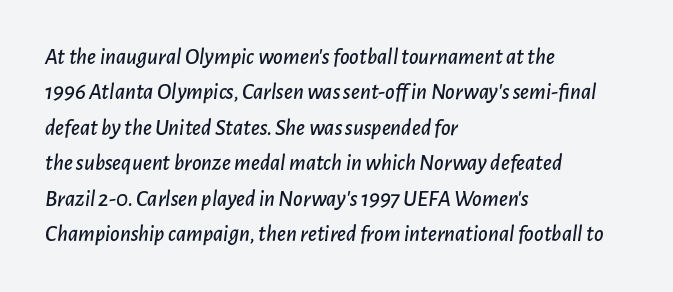
The ragged edge is on the right, which tells us the setting is flush left. Check the space under the baseline: it is left empty. Between one letter and the next there's only the usual sliver of space. Interline gaps are of average width in this sample.
